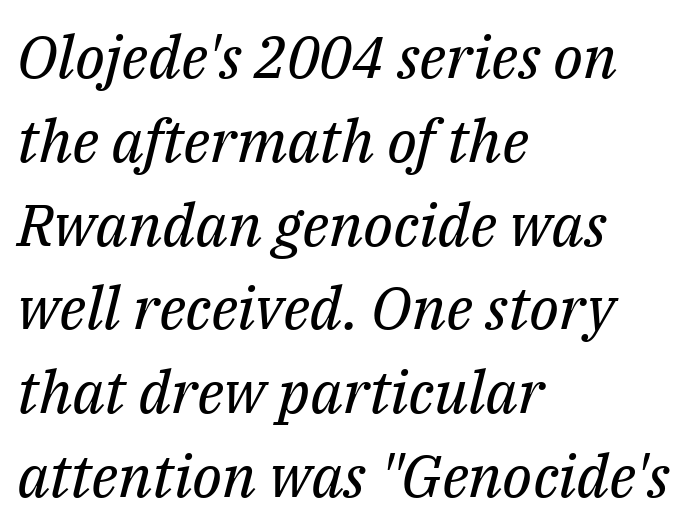
{"serif": "yes", "italic": "yes", "lean": "right", "slant_degrees": 14, "bold": "no", "weight": "regular", "width": "normal", "stroke_contrast": "medium", "x_height": "medium", "monospaced": "no", "underline": "no", "align": "left", "line_spacing": "normal", "line_spacing_ratio": 1.42, "letter_spacing": "normal", "letter_spacing_em": 0.0, "glyph_px": 59}
